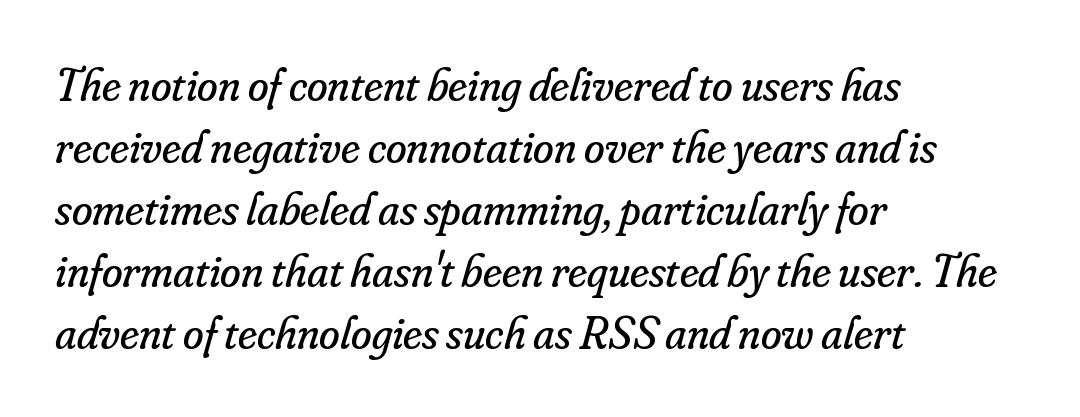
The compositor pushed each line to the left boundary. The lines sit at an ordinary, default distance from one another. Nobody touched the tracking dial on this one. Bold? No — there's no thickening of the strokes. Varying glyph widths throughout — classic text-font behaviour.
